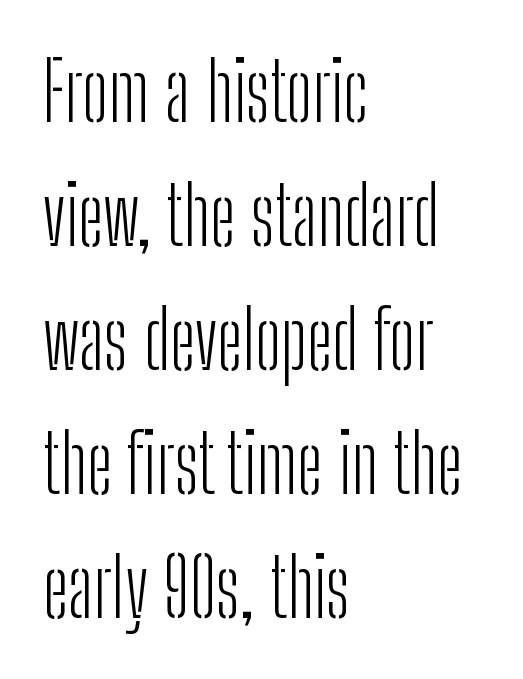
{"serif": "no", "italic": "no", "bold": "no", "weight": "light", "width": "condensed", "stroke_contrast": "low", "x_height": "medium", "monospaced": "no", "underline": "no", "align": "left", "line_spacing": "normal", "line_spacing_ratio": 1.55, "letter_spacing": "normal", "letter_spacing_em": 0.0, "glyph_px": 80}
